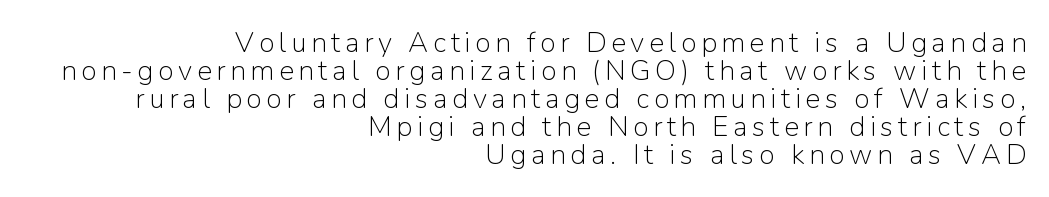
The image shows 28 px light sans-serif type, upright; set right-aligned, tight line spacing (1.0x), not underlined; low stroke contrast and a medium x-height.
